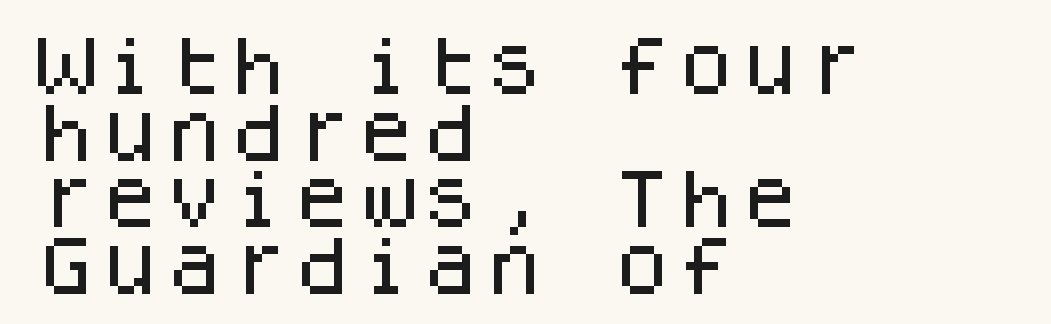
Short and long lines alike share a common starting point at left. The face used here is a sans, in the tradition of grotesques and geometrics. Is this a fixed-width face? Yes — each glyph sits in an identical cell. How would I describe the line gaps? Narrow and economical.
